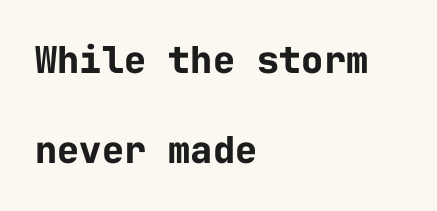
I'd call this a sans setting — the letters go barefoot. Tall strokes in this sample are plumb rather than angled. A typesetter would call this leading open, well beyond the default. Typeset ragged right — the left edge is the straight one. Here the glyphs are tracked normally, forming tight word shapes.
